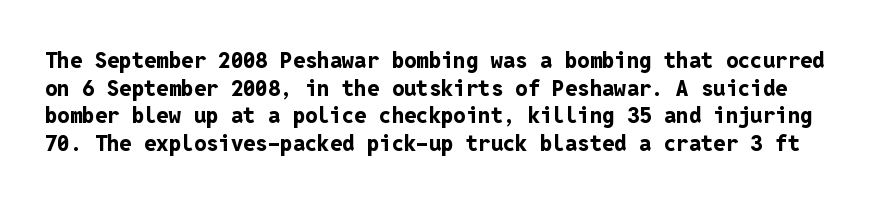
The image shows 22 px bold type, upright; set normal line spacing (1.26x), normal letter spacing, not underlined.
